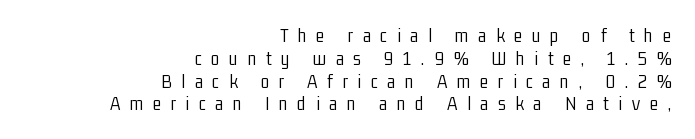
The strip under each line holds only bare page. Line spacing here is tight. The paragraph shown leans on its right margin. Posture: upright roman. Honestly, the letter spacing is so wide it's the main thing you notice. The font sits on the lighter half of the weight spectrum, regular included.
